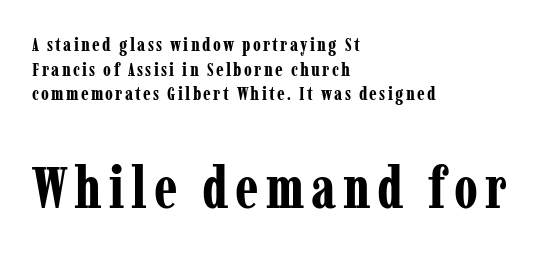
{"serif": "yes", "italic": "no", "bold": "yes", "weight": "bold", "width": "condensed", "stroke_contrast": "low", "x_height": "medium", "monospaced": "no", "underline": "no", "align": "left", "line_spacing": "normal", "line_spacing_ratio": 1.29, "larger_block": "second", "size_ratio": 3.05, "glyph_px": 58}
